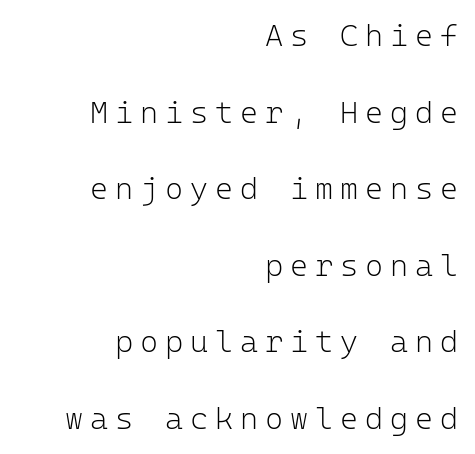
{"serif": "no", "italic": "no", "bold": "no", "weight": "light", "width": "normal", "stroke_contrast": "low", "x_height": "medium", "monospaced": "yes", "underline": "no", "align": "right", "line_spacing": "loose", "line_spacing_ratio": 2.47, "letter_spacing": "wide", "letter_spacing_em": 0.22, "glyph_px": 31}
